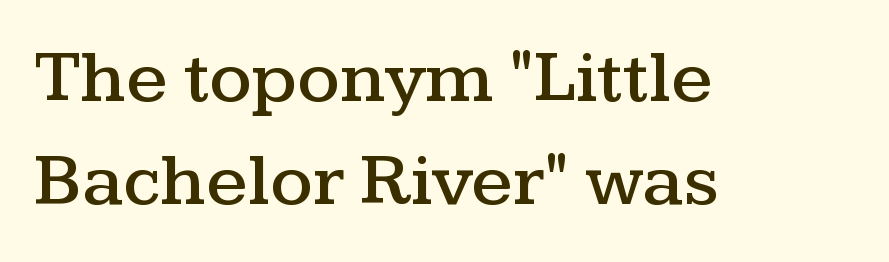
Do the letters lean? They stand straight. Each letter keeps its own natural width here, so spacing adapts to shape. To sum up the face: it has serifs. Alignment: flush left. The leading is moderate, giving the passage an even texture.
